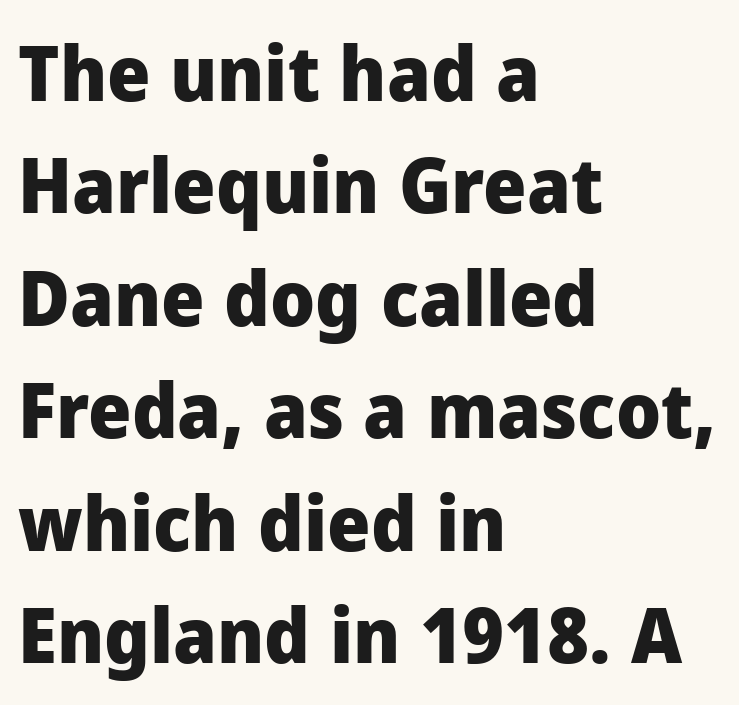
The image shows 77 px heavy sans-serif type, upright; set left-aligned, normal line spacing (1.46x), normal letter spacing, not underlined; low stroke contrast and a medium x-height.
